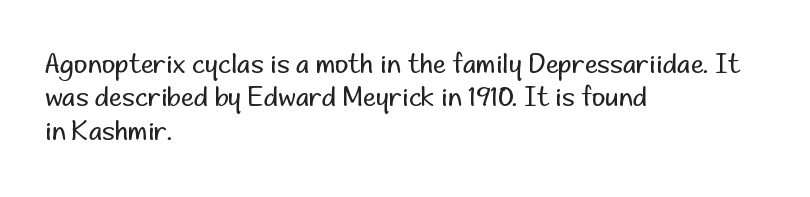
{"italic": "no", "bold": "no", "underline": "no", "align": "left", "line_spacing": "normal", "line_spacing_ratio": 1.28, "letter_spacing": "normal", "letter_spacing_em": 0.0, "glyph_px": 26}
